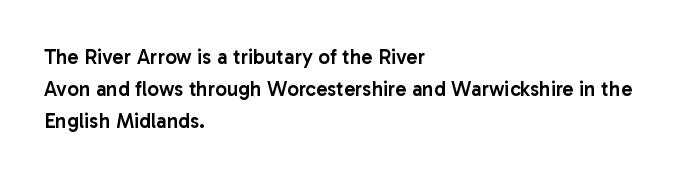
Q: Is the text bold? A: Semi-bold.
Q: Is the text italic (slanted)? A: No, it is upright.
Q: Is the text underlined? A: No.
Q: How is the paragraph aligned? A: Left-aligned.
Q: Is the spacing between letters normal or unusually wide? A: Normal.
Q: Is the spacing between lines tight, normal or loose? A: Normal.
